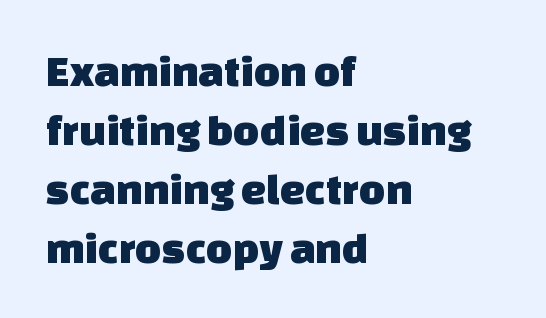
Q: Is the typeface a serif or a sans-serif typeface? A: Sans-serif.
Q: Is the text underlined? A: No.
Q: How is the paragraph aligned? A: Left-aligned.
Q: Is the spacing between letters normal or unusually wide? A: Normal.
Q: Is the spacing between lines tight, normal or loose? A: Normal.
Q: Width (condensed, normal, or wide)? A: Normal.
Q: Stroke contrast? A: Low.
Q: x-height? A: Large.
Q: Monospaced? A: No.
